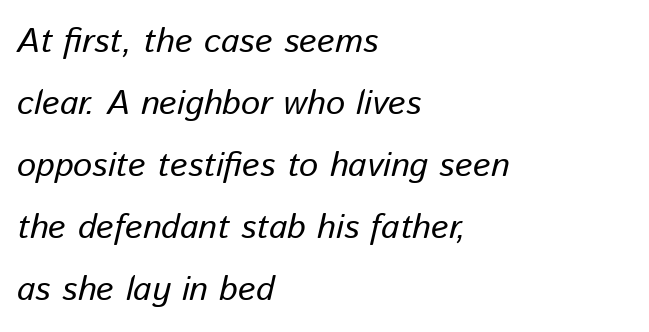
In terms of letterspacing, this is plain default setting. The gap between lines stays unmarked. This sample uses an oblique cut, with every glyph tilted off the vertical. Compared with a centered layout, this one pins lines to the left instead. Letters have the restrained weight of plain body copy at most. This sample has the flowing, uneven cadence of proportional lettering.
